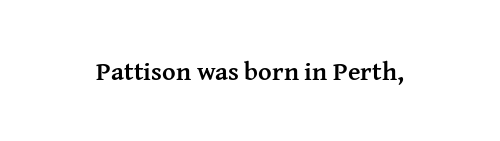
The image shows 26 px bold type, upright; set normal letter spacing, not underlined.
